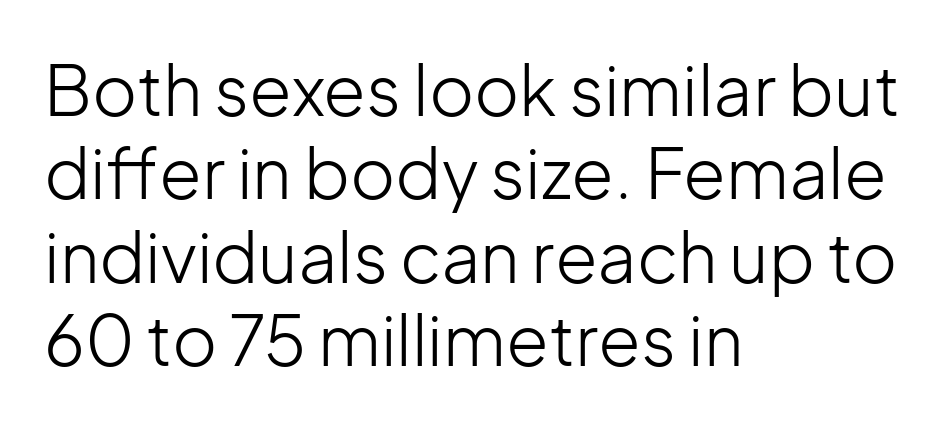
The image shows 69 px light sans-serif type, upright; set left-aligned, line spacing 1.21x, normal letter spacing, not underlined; low stroke contrast and a medium x-height.
